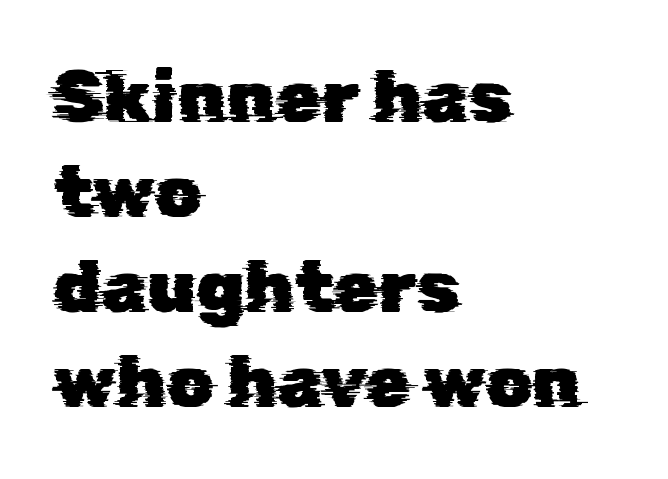
Q: Is the typeface a serif or a sans-serif typeface? A: Sans-serif.
Q: Is the text underlined? A: No.
Q: How is the paragraph aligned? A: Left-aligned.
Q: Is the spacing between letters normal or unusually wide? A: Normal.
Q: Is the spacing between lines tight, normal or loose? A: Normal.
Q: Width (condensed, normal, or wide)? A: Normal.
Q: Stroke contrast? A: Low.
Q: x-height? A: Medium.
Q: Monospaced? A: No.
